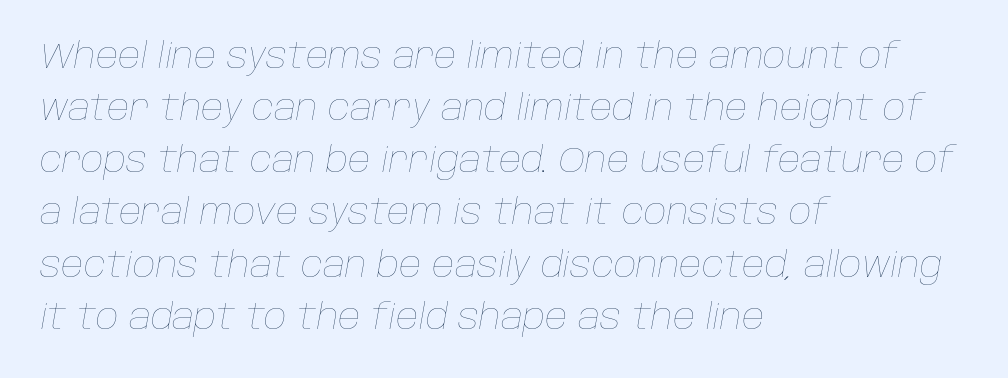
Is this a fixed-width face? No — the glyphs have proportional, varying widths. Students, note that the glyphs here touch the page at normal intervals. The glyphs look as if they've been sheared to an angle. Type without underlining. Visually the block forms a straight wall on the left and a jagged coastline on the right. In terms of leading, this rendering sits right in the middle.
